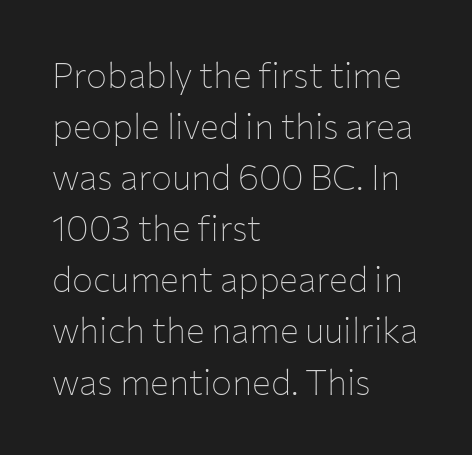
Q: Is the text bold? A: No.
Q: Is the text italic (slanted)? A: No, it is upright.
Q: Is the typeface a serif or a sans-serif typeface? A: Sans-serif.
Q: Is the text underlined? A: No.
Q: How is the paragraph aligned? A: Left-aligned.
Q: Is the spacing between letters normal or unusually wide? A: Normal.
Q: Is the spacing between lines tight, normal or loose? A: Normal.
Q: Width (condensed, normal, or wide)? A: Normal.
Q: Stroke contrast? A: Low.
Q: x-height? A: Medium.
Q: Monospaced? A: No.
